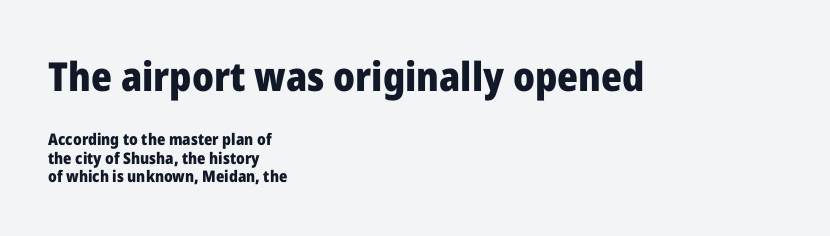
{"serif": "no", "italic": "no", "bold": "yes", "weight": "heavy", "width": "normal", "stroke_contrast": "low", "x_height": "medium", "monospaced": "no", "underline": "no", "align": "left", "line_spacing_ratio": 1.17, "letter_spacing": "normal", "letter_spacing_em": 0.0, "larger_block": "first", "size_ratio": 2.5, "glyph_px": 40}
